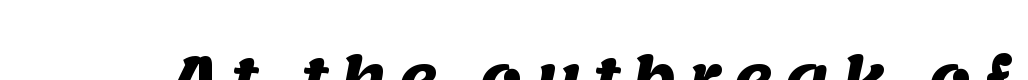
The strip under each line holds only bare page. You'd pick this weight for a headline — it's a proper bold. The gaps between neighbouring characters are conspicuously large. A sans-serif font was chosen for this passage.
